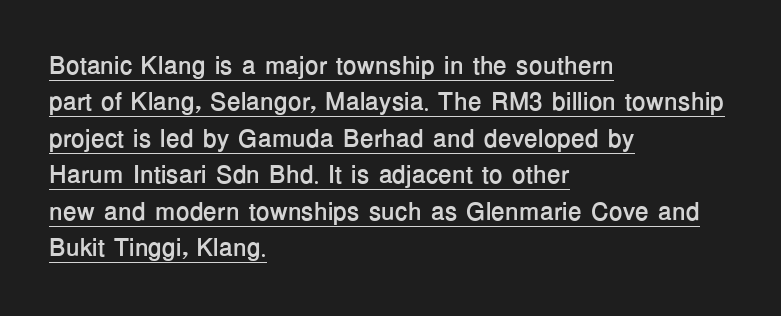
Letter spacing: default. Its strokes are broad and dark, the hallmark of bold type. Layout note: lines flush left. Tall strokes in this sample are plumb rather than angled. Whoever set this chose a conventional vertical rhythm.
